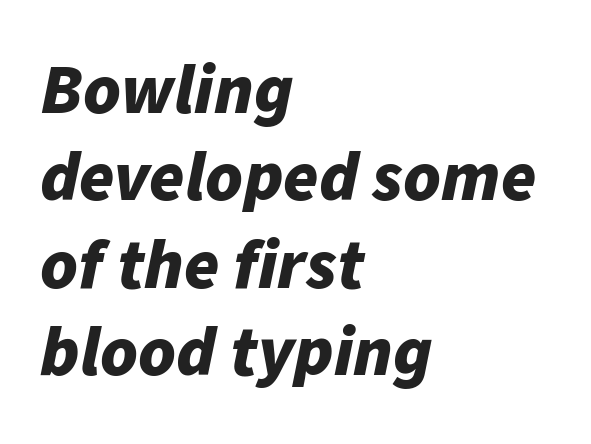
The letters are bold, with thick, heavy strokes. Letters rest on an invisible, unmarked baseline. Compared with a centered layout, this one pins lines to the left instead. Caption: standard tracking, unaltered. This sample uses an oblique cut, with every glyph tilted off the vertical. Do the characters align in a grid? No, the font is proportional.
